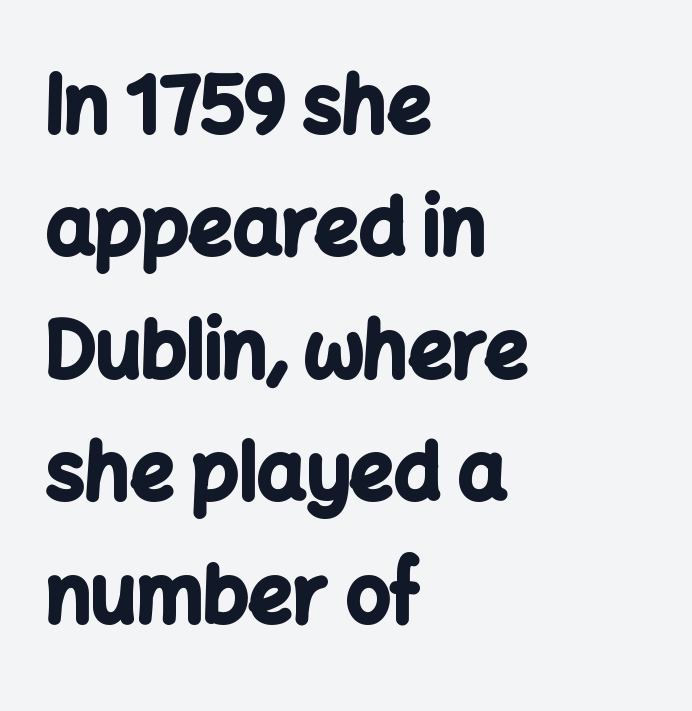
Does the type have serifs? No, each stem ends abruptly. Unmarked baselines from the first word to the last. As a designer I'd log this as weight 700, bold. Here the designer chose a conventional face with non-uniform glyph widths. Summary of vertical rhythm: regular, with standard interline spacing.
